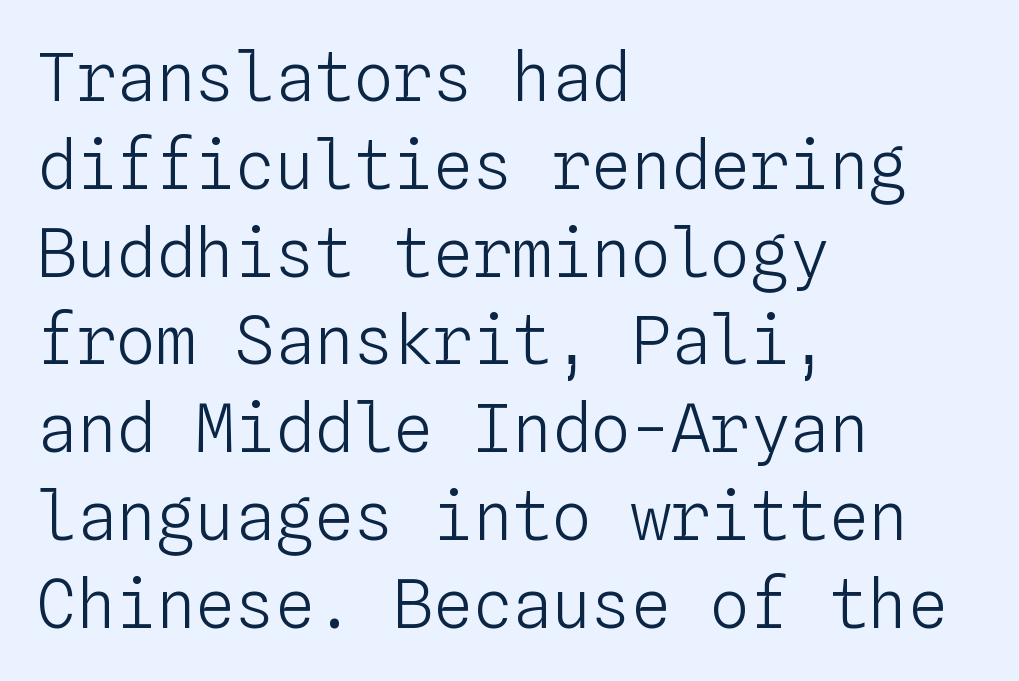
Q: Is the text bold? A: No.
Q: Is the text italic (slanted)? A: No, it is upright.
Q: Is the text underlined? A: No.
Q: How is the paragraph aligned? A: Left-aligned.
Q: Is the spacing between letters normal or unusually wide? A: Normal.
Q: Is the spacing between lines tight, normal or loose? A: Normal.
Q: Width (condensed, normal, or wide)? A: Normal.
Q: Stroke contrast? A: Low.
Q: x-height? A: Medium.
Q: Monospaced? A: Yes.
